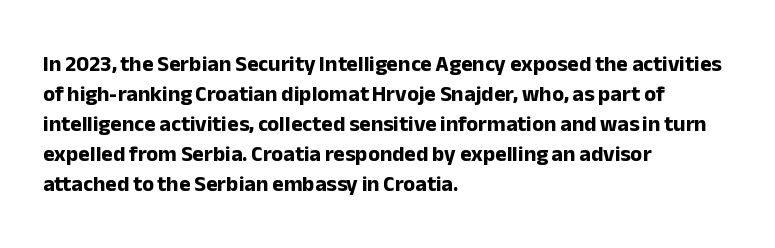
Q: Is the text bold? A: Yes.
Q: Is the text italic (slanted)? A: No, it is upright.
Q: Is the text underlined? A: No.
Q: How is the paragraph aligned? A: Left-aligned.
Q: Is the spacing between letters normal or unusually wide? A: Normal.
Q: Is the spacing between lines tight, normal or loose? A: Normal.
